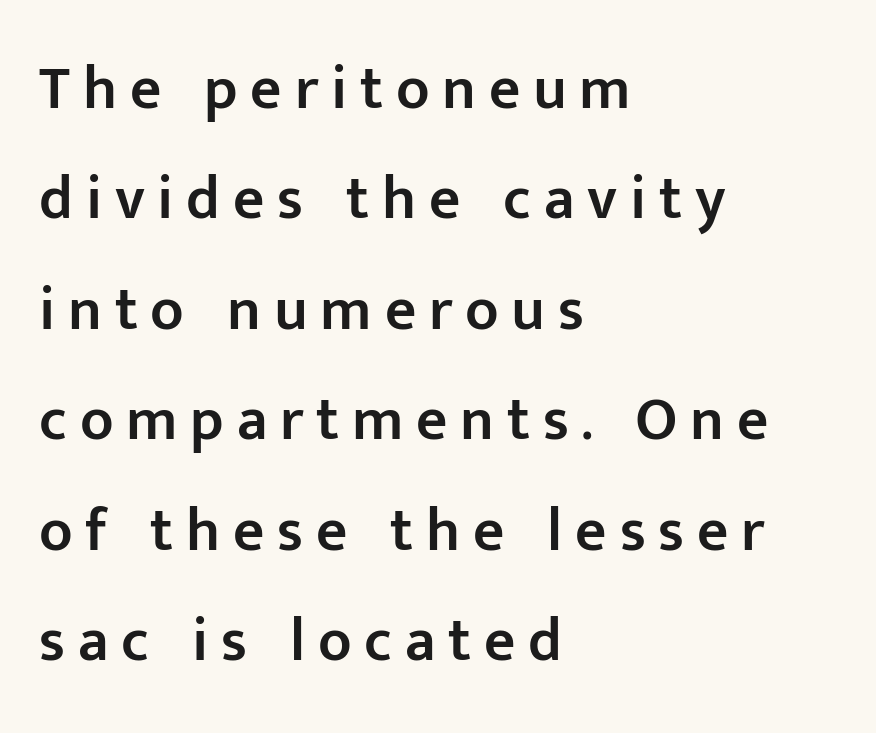
Caption: multi-line text, flush left, ragged right. Unlike a traditional serif, this face leaves its strokes unadorned. Here the designer chose a conventional face with non-uniform glyph widths. Does extra space separate the letters? Yes, quite a lot of it. Any mark beneath the type? The region is blank.
